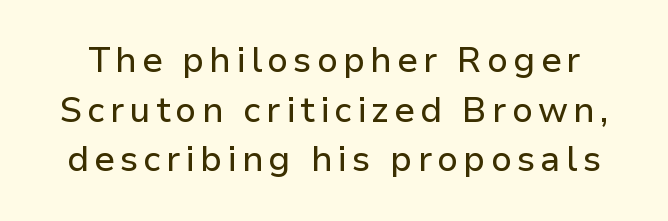
{"serif": "no", "italic": "no", "width": "normal", "stroke_contrast": "low", "x_height": "medium", "monospaced": "no", "underline": "no", "line_spacing": "normal", "line_spacing_ratio": 1.42, "glyph_px": 35}
